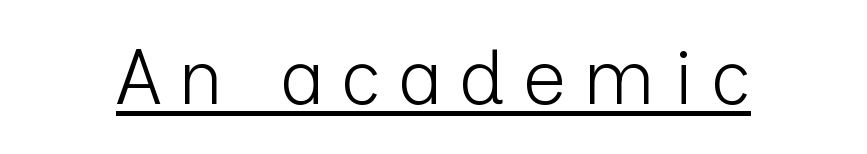
Unlike italic type, these characters show no tilt at all. Caption: expanded tracking, letters set apart. This sample carries an underscore along the baseline area. Spacing verdict: proportional, widths tailored to each character. Think standard paragraph weight, or any step lighter than that.
